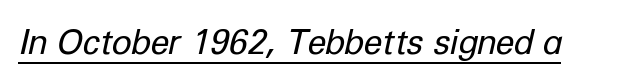
The image shows 34 px regular-weight type, italic (leaning right); set normal letter spacing, underlined; low stroke contrast and a medium x-height.
